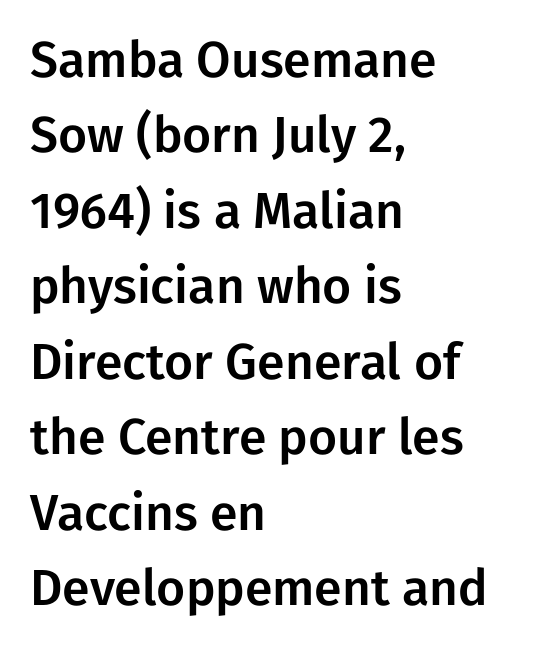
The image shows 50 px sans-serif type, upright; set left-aligned, normal line spacing (1.51x), normal letter spacing, not underlined; low stroke contrast and a medium x-height.
